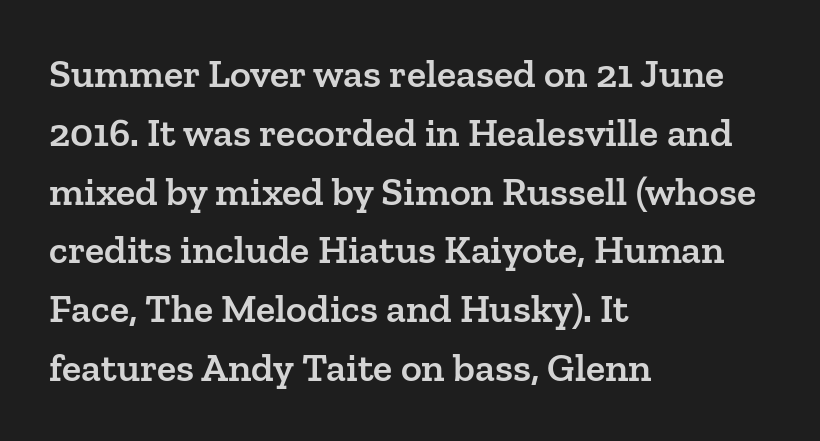
{"serif": "yes", "italic": "no", "bold": "semi", "weight": "semibold", "width": "normal", "stroke_contrast": "low", "x_height": "medium", "monospaced": "no", "underline": "no", "align": "left", "line_spacing": "normal", "line_spacing_ratio": 1.47, "letter_spacing": "normal", "letter_spacing_em": 0.0, "glyph_px": 40}
